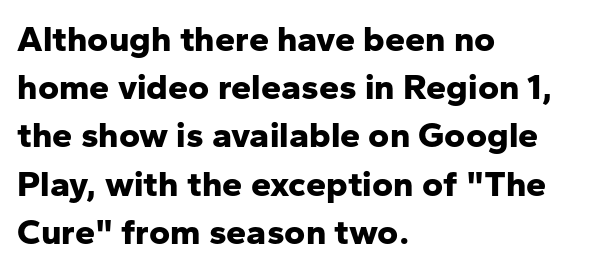
Are there feet on the stems? There aren't — it's a sans. Bold? Absolutely — the strokes are thick and heavy. In CSS terms this would be text-align: left. Quick note: interline space is typical.
